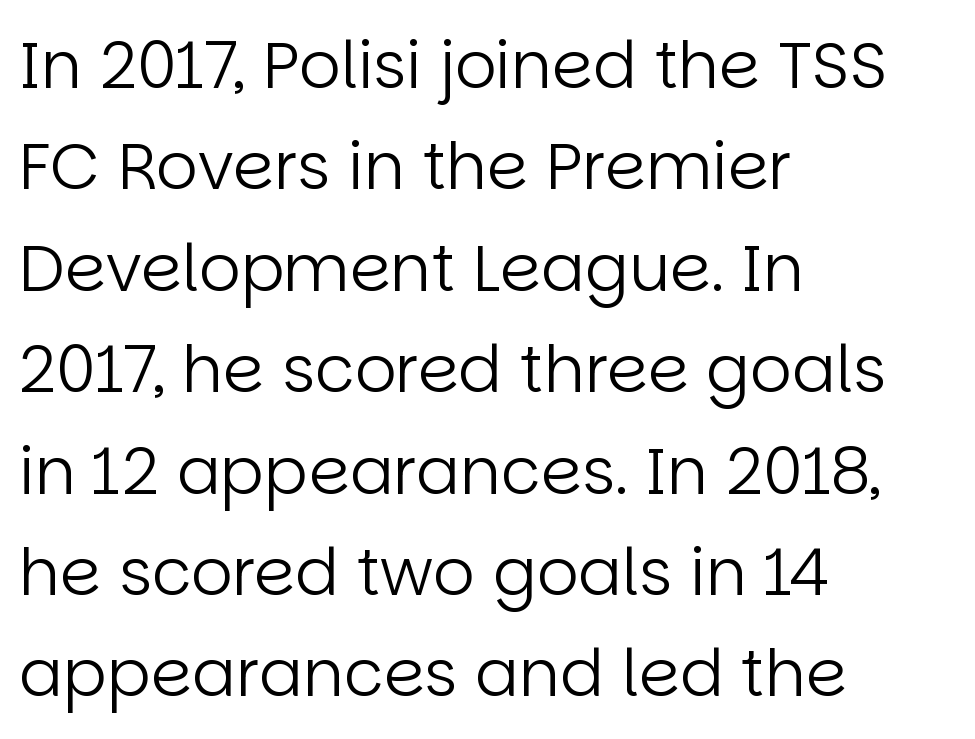
Q: Is the text bold? A: No.
Q: Is the text italic (slanted)? A: No, it is upright.
Q: Is the typeface a serif or a sans-serif typeface? A: Sans-serif.
Q: Is the text underlined? A: No.
Q: How is the paragraph aligned? A: Left-aligned.
Q: Is the spacing between letters normal or unusually wide? A: Normal.
Q: Is the spacing between lines tight, normal or loose? A: Normal.
Q: Width (condensed, normal, or wide)? A: Normal.
Q: Stroke contrast? A: Low.
Q: x-height? A: Large.
Q: Monospaced? A: No.
